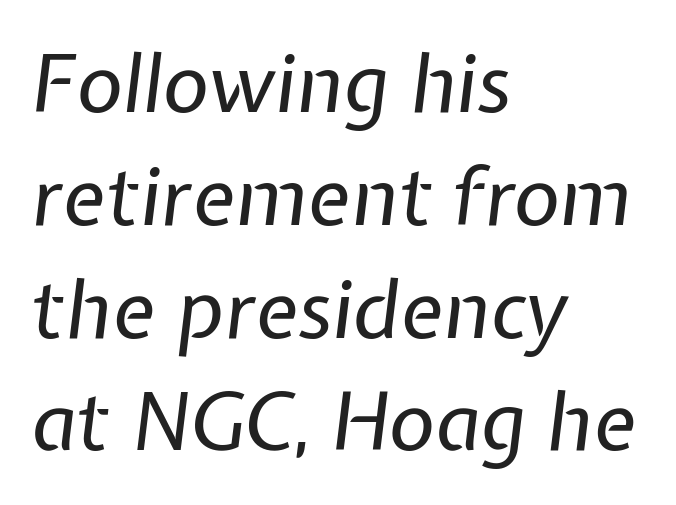
How are the letters spaced? Ordinarily, with no added tracking. The paragraph has a hard left edge and a soft right edge. The letters look calm and open, with moderate or lighter stems. Proportional: the letters do not fall into vertical columns. Words float on clear page, feet unadorned. The axis of the letterforms is tilted away from vertical.
